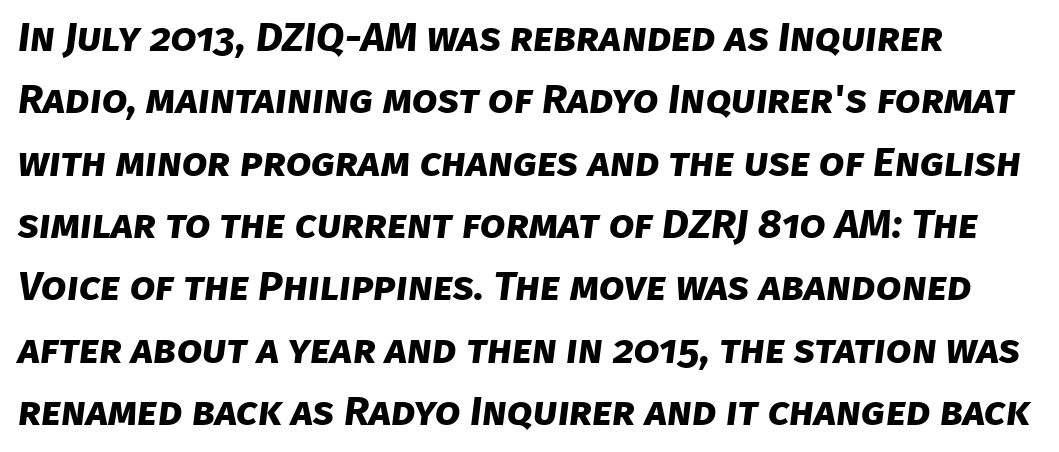
The image shows 41 px bold sans-serif type; set normal line spacing (1.52x), normal letter spacing, not underlined; low stroke contrast and a large x-height.
